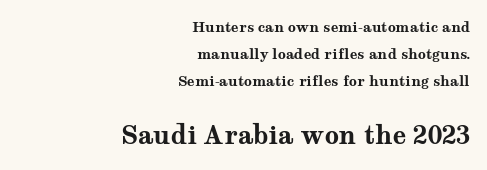
The type is set solid horizontally, with unmodified tracking. Regarding leading, the lines here are spaced well apart. The passage is arranged like a letterhead date or caption credit — flush right. Does the bottom block carry the larger type? Yes, it does. Has an underline been added? It has not. This is roman type, the default non-slanted kind.
